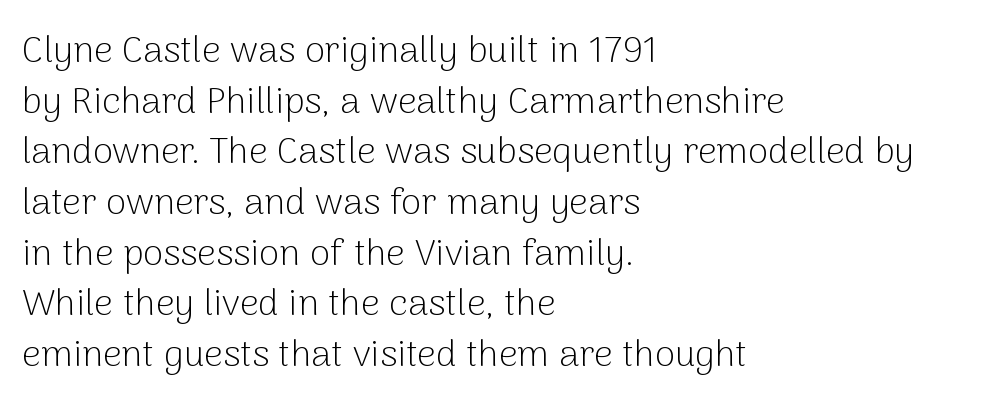
The image shows 37 px light sans-serif type, upright; set left-aligned, normal line spacing (1.37x), normal letter spacing, not underlined; low stroke contrast and a medium x-height.
